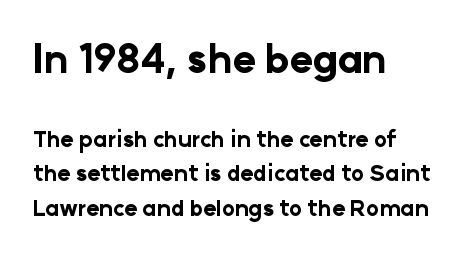
Q: Is the text bold? A: Yes.
Q: Is the text italic (slanted)? A: No, it is upright.
Q: Is the typeface a serif or a sans-serif typeface? A: Sans-serif.
Q: Is the text underlined? A: No.
Q: How is the paragraph aligned? A: Left-aligned.
Q: Is the spacing between letters normal or unusually wide? A: Normal.
Q: Is the spacing between lines tight, normal or loose? A: Normal.
Q: Which block of text is set in a larger size, the first (top) or the second (bottom)? A: The first (top) one.
Q: Width (condensed, normal, or wide)? A: Normal.
Q: Stroke contrast? A: Low.
Q: x-height? A: Medium.
Q: Monospaced? A: No.
